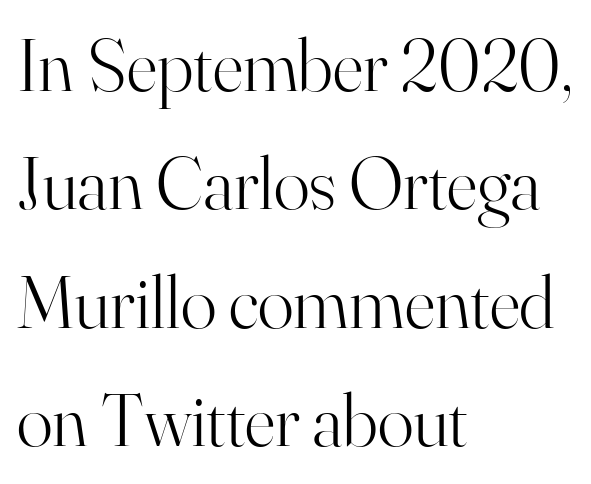
The image shows 75 px light serif type, upright; set left-aligned, normal line spacing (1.58x), normal letter spacing, not underlined; high stroke contrast and a small x-height.
